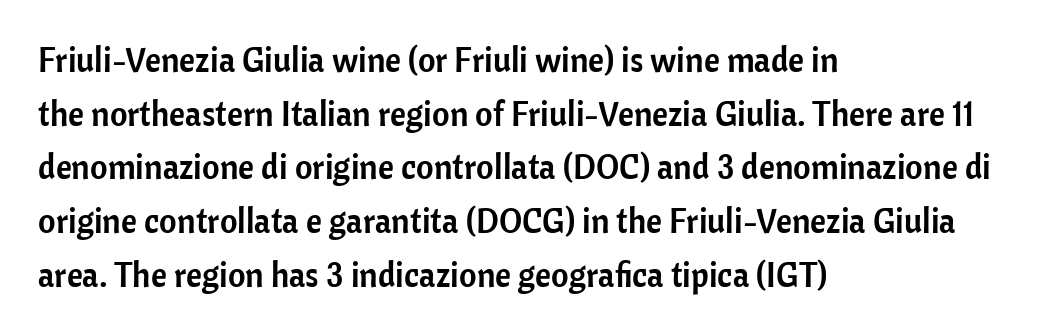
{"serif": "no", "italic": "no", "width": "normal", "stroke_contrast": "low", "x_height": "medium", "monospaced": "no", "underline": "no", "align": "left", "line_spacing": "normal", "line_spacing_ratio": 1.58, "letter_spacing": "normal", "letter_spacing_em": 0.0, "glyph_px": 34}
